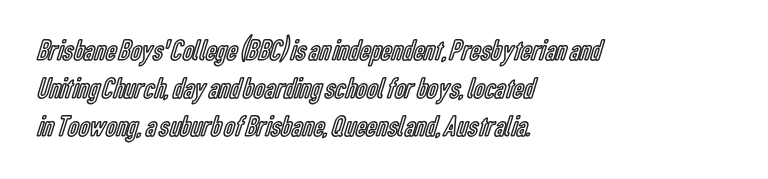
{"width": "condensed", "x_height": "medium", "monospaced": "no", "underline": "no", "align": "left", "line_spacing": "normal", "line_spacing_ratio": 1.27, "letter_spacing": "normal", "letter_spacing_em": 0.0, "glyph_px": 30}
